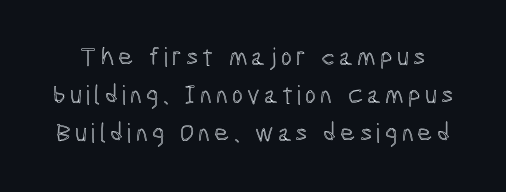
{"italic": "no", "underline": "no", "line_spacing": "normal", "line_spacing_ratio": 1.47, "glyph_px": 26}
